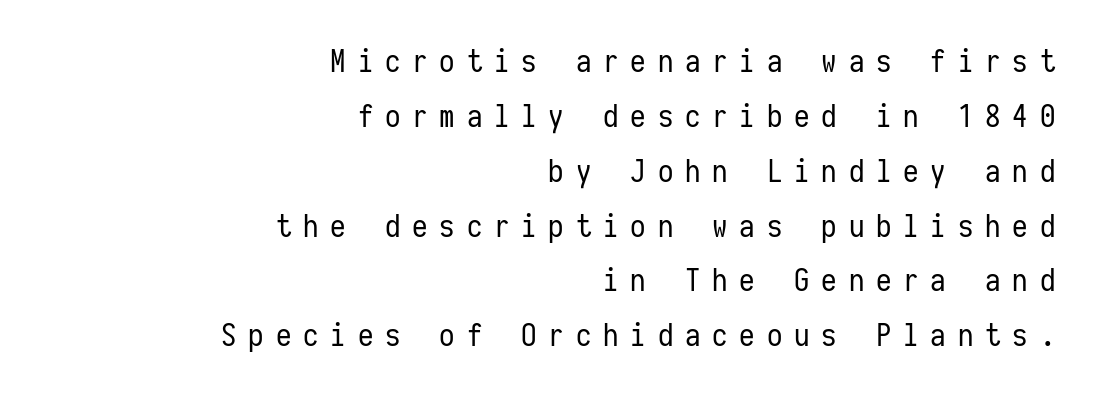
Q: Is the text bold? A: No.
Q: Is the text italic (slanted)? A: No, it is upright.
Q: Is the typeface a serif or a sans-serif typeface? A: Sans-serif.
Q: Is the text underlined? A: No.
Q: How is the paragraph aligned? A: Right-aligned.
Q: Is the spacing between letters normal or unusually wide? A: Unusually wide.
Q: Width (condensed, normal, or wide)? A: Condensed.
Q: Stroke contrast? A: Low.
Q: x-height? A: Medium.
Q: Monospaced? A: Yes.
